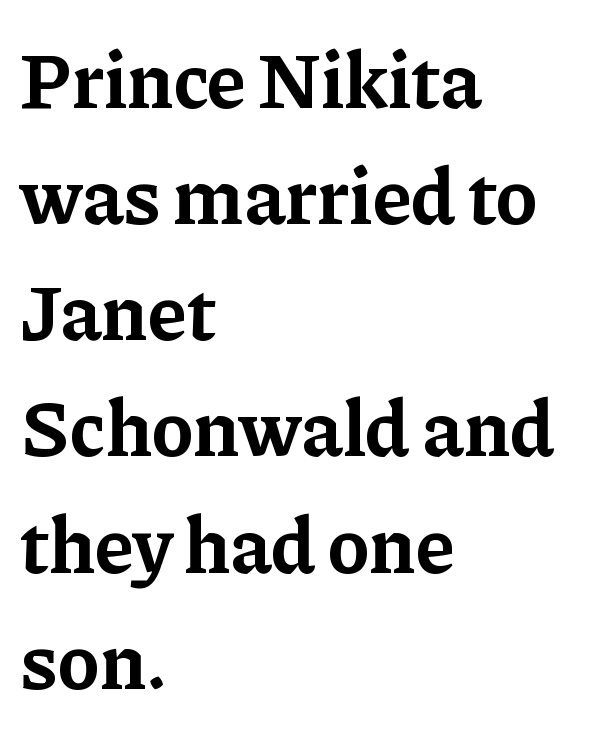
The image shows 79 px bold serif type, upright; set left-aligned, normal line spacing (1.47x), normal letter spacing, not underlined; low stroke contrast and a medium x-height.
